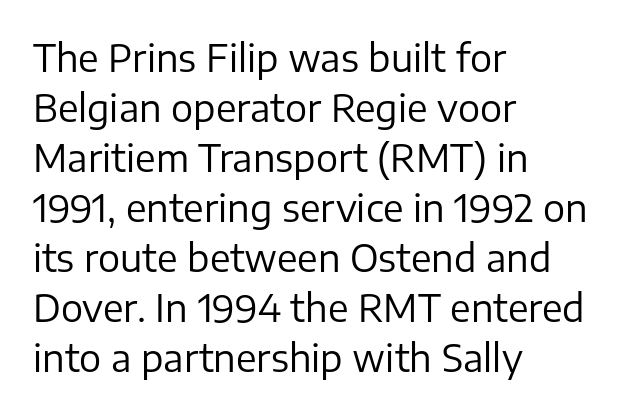
The image shows 37 px regular-weight sans-serif type, upright; set left-aligned, normal line spacing (1.35x), normal letter spacing, not underlined; low stroke contrast and a medium x-height.
